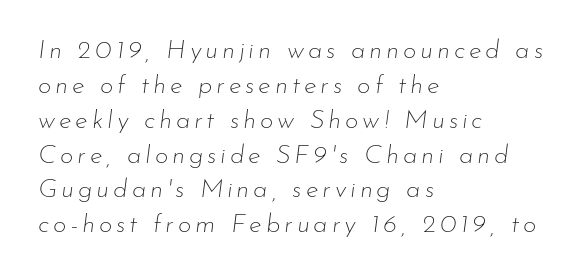
Horizontally, the lines are justified to the leading edge only. Check under the words: just untouched page. Interline gaps are of average width in this sample. Quick note: italic.
